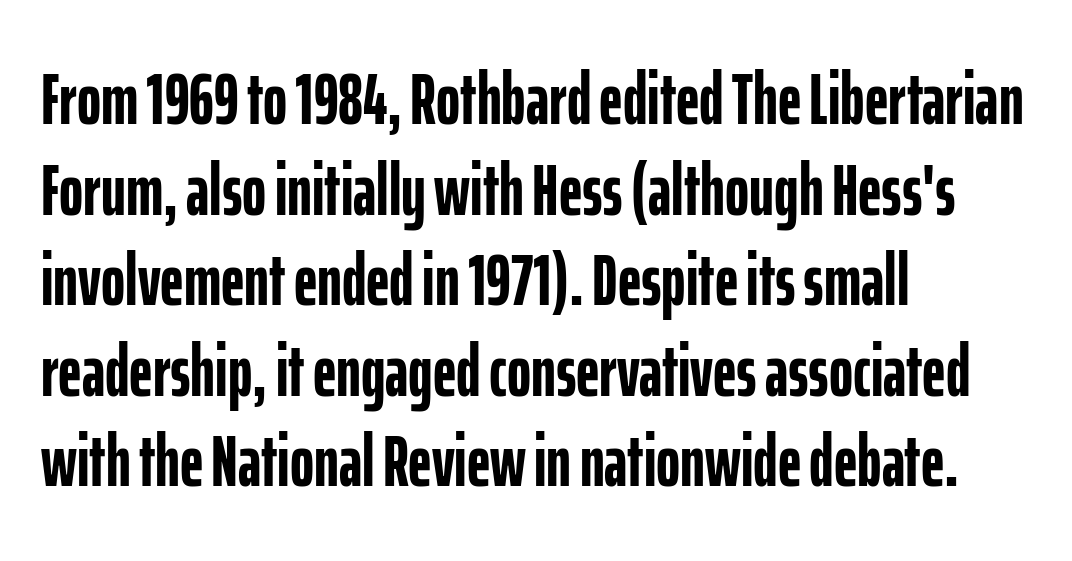
Q: Is the text bold? A: Yes.
Q: Is the text italic (slanted)? A: No, it is upright.
Q: Is the typeface a serif or a sans-serif typeface? A: Sans-serif.
Q: Is the text underlined? A: No.
Q: How is the paragraph aligned? A: Left-aligned.
Q: Is the spacing between letters normal or unusually wide? A: Normal.
Q: Width (condensed, normal, or wide)? A: Condensed.
Q: Stroke contrast? A: Low.
Q: x-height? A: Medium.
Q: Monospaced? A: No.
